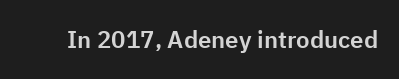
{"italic": "no", "underline": "no", "letter_spacing": "normal", "letter_spacing_em": 0.0, "glyph_px": 24}
